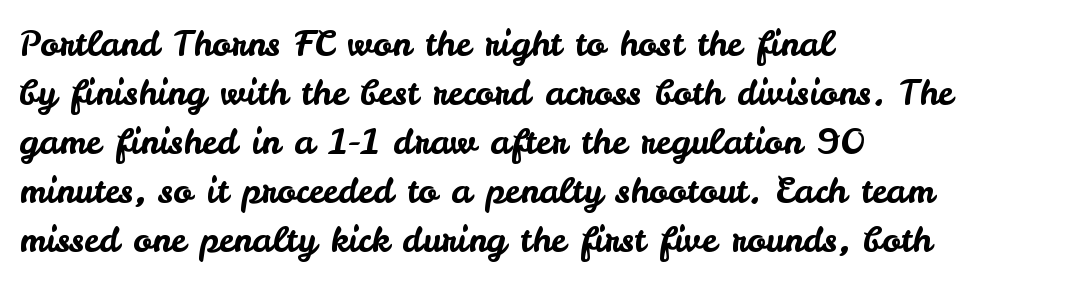
The image shows 35 px sans-serif type; set left-aligned, normal line spacing (1.4x), normal letter spacing, not underlined; low stroke contrast and a small x-height.
